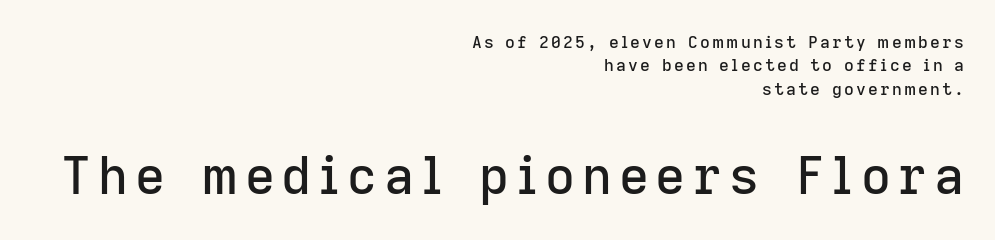
{"serif": "no", "italic": "no", "width": "normal", "stroke_contrast": "low", "x_height": "medium", "monospaced": "no", "underline": "no", "align": "right", "line_spacing": "normal", "line_spacing_ratio": 1.38, "larger_block": "second", "size_ratio": 3.06, "glyph_px": 52}
